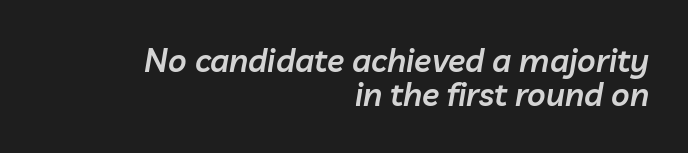
The image shows 32 px semibold type, italic (leaning right); set right-aligned, tight line spacing (1.05x), normal letter spacing, not underlined; low stroke contrast and a medium x-height.
